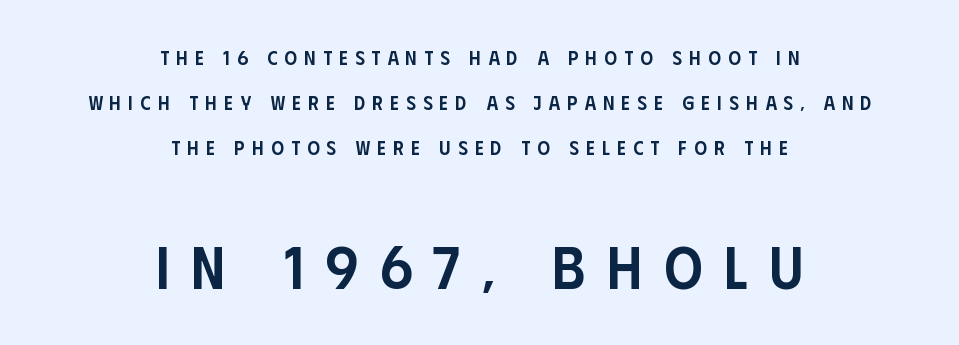
{"serif": "no", "italic": "no", "bold": "semi", "weight": "semibold", "width": "condensed", "stroke_contrast": "low", "x_height": "large", "monospaced": "no", "underline": "no", "align": "center", "line_spacing": "loose", "line_spacing_ratio": 2.25, "letter_spacing": "wide", "letter_spacing_em": 0.36, "larger_block": "second", "size_ratio": 3.0, "glyph_px": 60}
